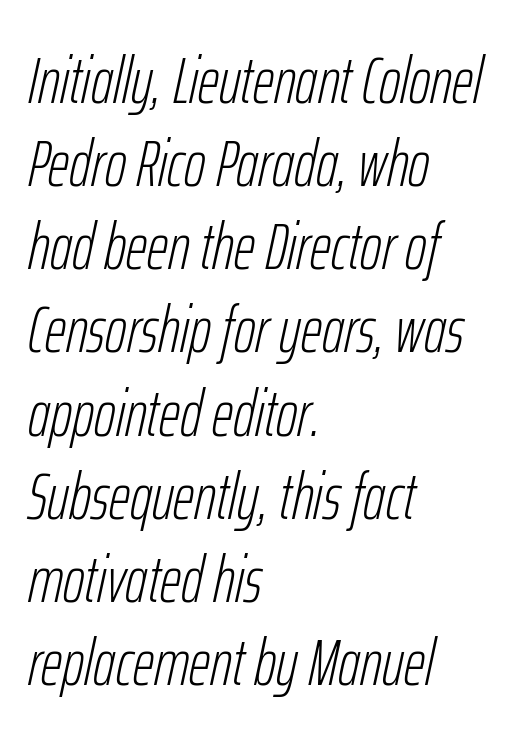
No extra ink here — the face is not bold. Designer's note — italics engaged. Type without underlining. This rendering leaves character spacing at its baseline value.
